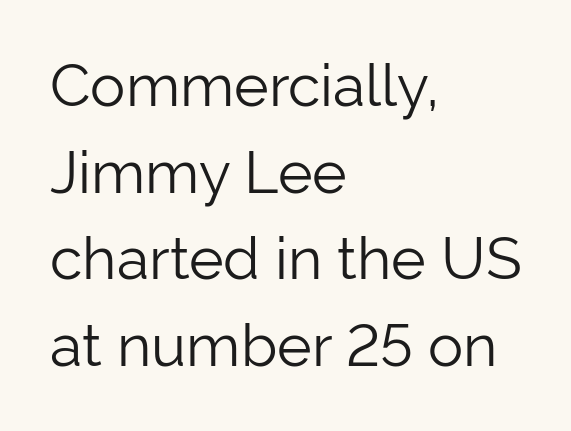
{"serif": "no", "italic": "no", "bold": "no", "weight": "light", "width": "normal", "stroke_contrast": "low", "x_height": "medium", "monospaced": "no", "underline": "no", "align": "left", "line_spacing": "normal", "line_spacing_ratio": 1.47, "letter_spacing": "normal", "letter_spacing_em": 0.0, "glyph_px": 59}
